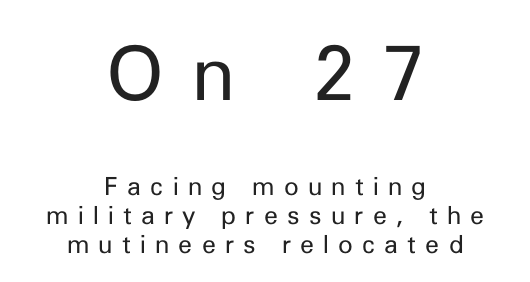
Q: Is the text bold? A: No.
Q: Is the text italic (slanted)? A: No, it is upright.
Q: Is the typeface a serif or a sans-serif typeface? A: Sans-serif.
Q: Is the text underlined? A: No.
Q: How is the paragraph aligned? A: Centered.
Q: Is the spacing between letters normal or unusually wide? A: Unusually wide.
Q: Which block of text is set in a larger size, the first (top) or the second (bottom)? A: The first (top) one.
Q: Width (condensed, normal, or wide)? A: Normal.
Q: Stroke contrast? A: Low.
Q: x-height? A: Medium.
Q: Monospaced? A: No.
